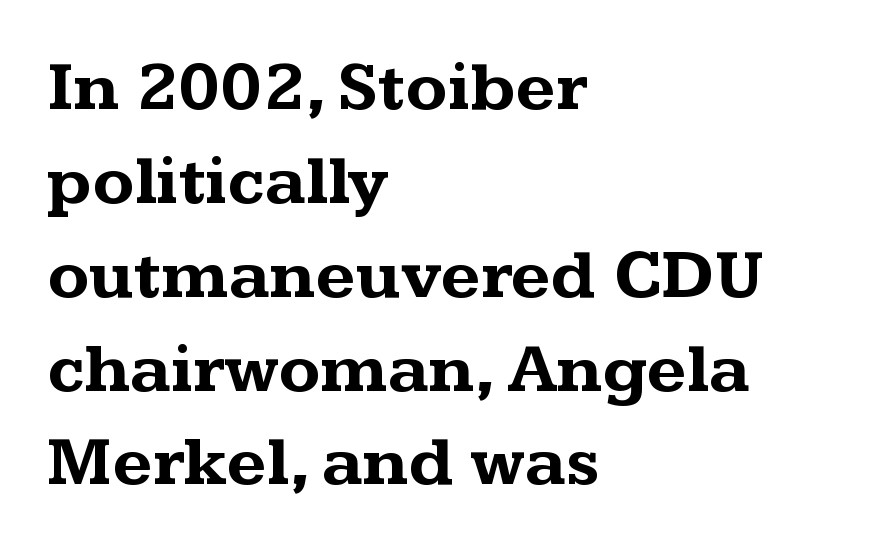
The image shows 69 px bold, wide serif type, upright; set left-aligned, normal line spacing (1.36x), normal letter spacing, not underlined; medium stroke contrast and a medium x-height.
